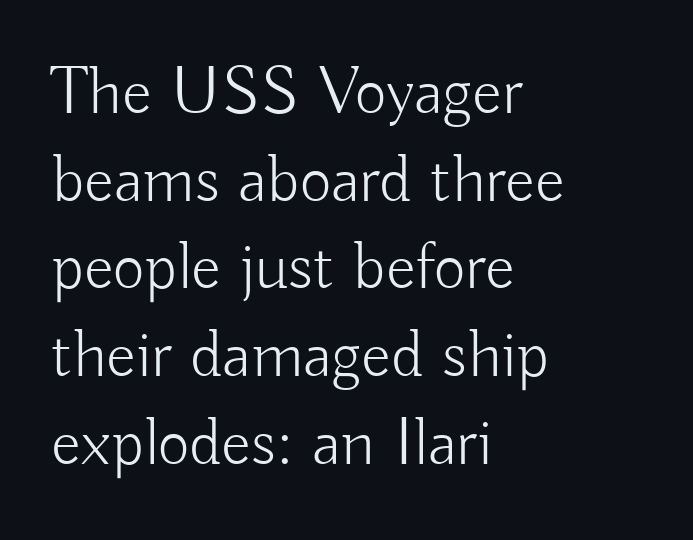
The image shows 69 px light sans-serif type, upright; set left-aligned, normal line spacing (1.27x), normal letter spacing, not underlined; low stroke contrast and a small x-height.
